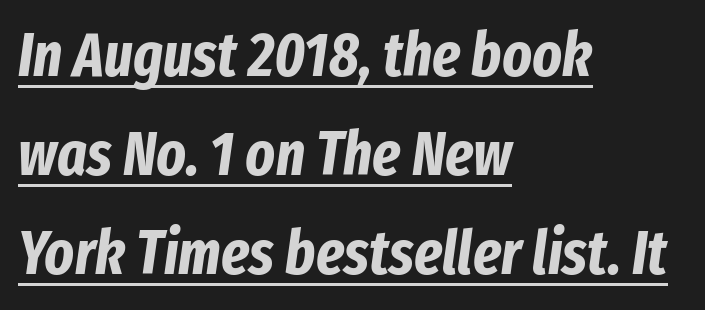
Q: Is the text bold? A: Yes.
Q: Is the text italic (slanted)? A: Yes, it leans right by about 8 degrees.
Q: Is the text underlined? A: Yes.
Q: How is the paragraph aligned? A: Left-aligned.
Q: Is the spacing between letters normal or unusually wide? A: Normal.
Q: Is the spacing between lines tight, normal or loose? A: Normal.
Q: Width (condensed, normal, or wide)? A: Condensed.
Q: Stroke contrast? A: Low.
Q: x-height? A: Medium.
Q: Monospaced? A: No.
